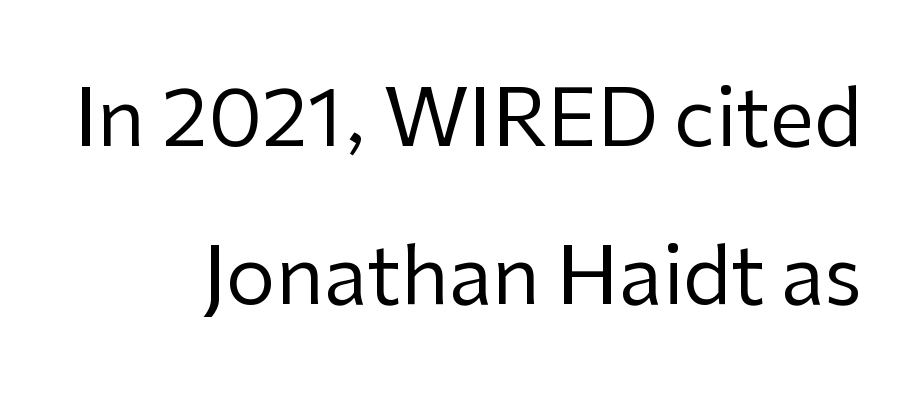
The image shows 79 px regular-weight sans-serif type, upright; set loose line spacing (2.0x), normal letter spacing, not underlined; low stroke contrast and a medium x-height.
